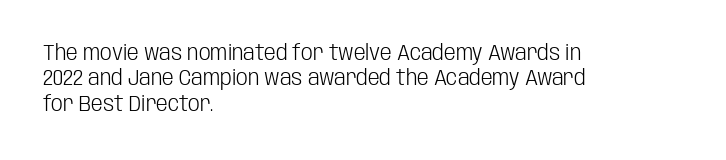
A bare baseline throughout the passage. Line beginnings align vertically; line endings do not. This sample uses plain, unmodified letter spacing. Posture: straight, roman, zero tilt. Is this a heavy cut? Hardly; it is regular or lighter.
